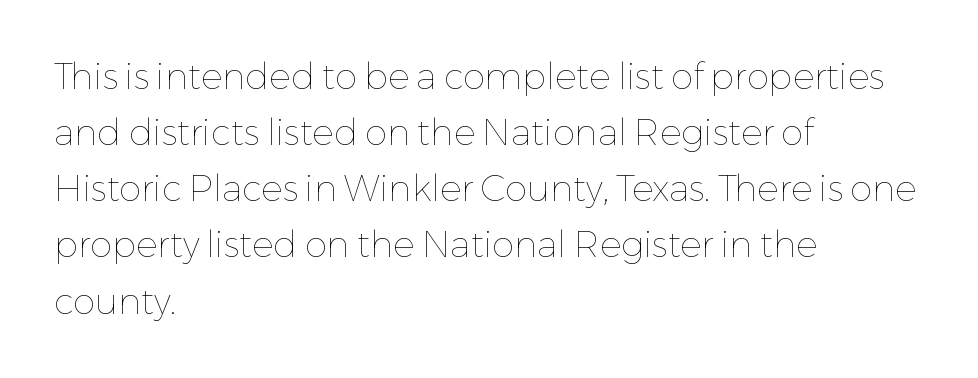
The image shows 36 px thin type, upright; set left-aligned, normal line spacing (1.56x), normal letter spacing, not underlined; low stroke contrast and a medium x-height.
